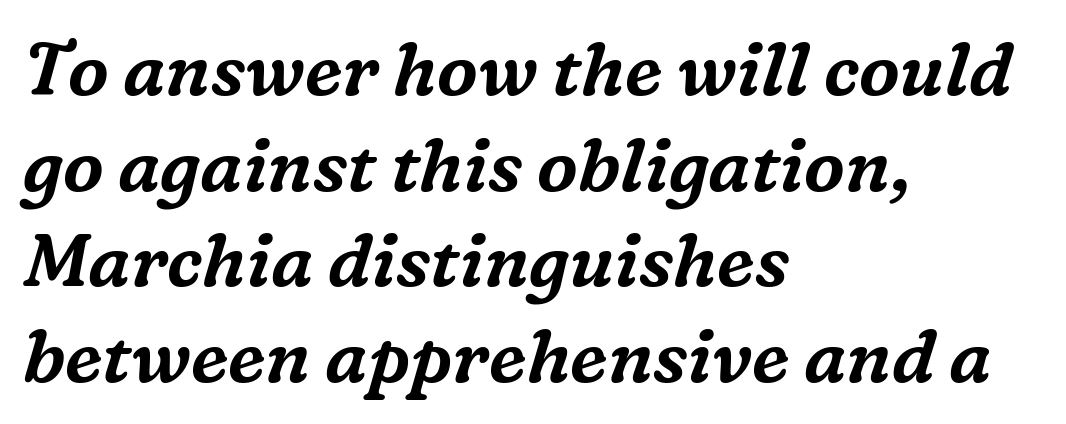
The image shows 73 px serif type, italic (leaning right); set left-aligned, normal line spacing (1.31x), normal letter spacing, not underlined; medium stroke contrast and a medium x-height.
